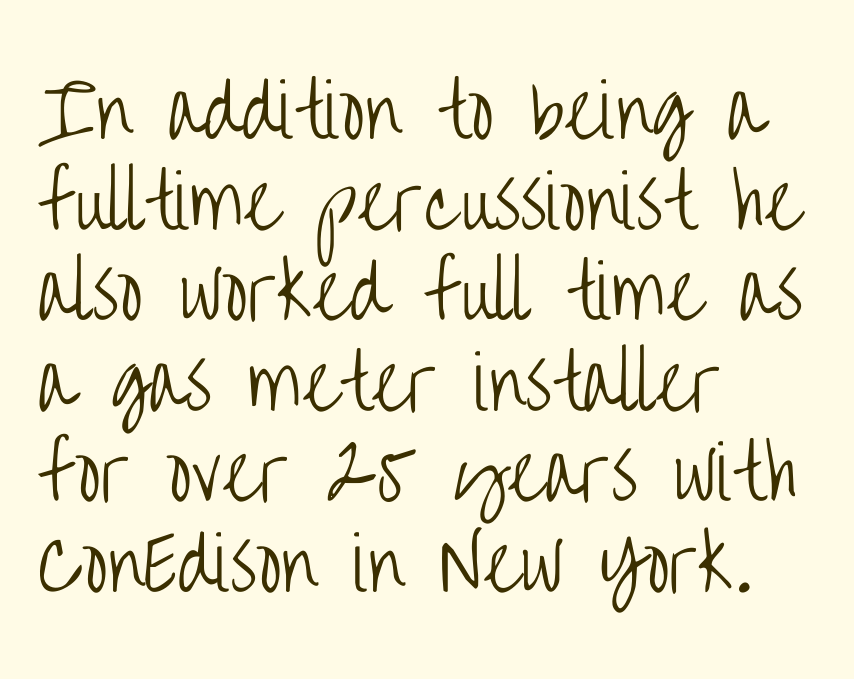
The image shows 73 px light, condensed sans-serif type, upright; set left-aligned, line spacing 1.24x, normal letter spacing, not underlined; low stroke contrast and a large x-height.
